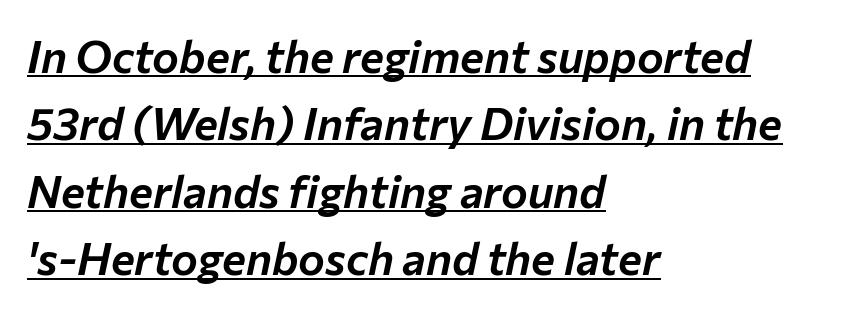
{"italic": "yes", "lean": "right", "slant_degrees": 12, "width": "normal", "stroke_contrast": "low", "x_height": "medium", "monospaced": "no", "underline": "yes", "align": "left", "line_spacing": "normal", "line_spacing_ratio": 1.5, "letter_spacing": "normal", "letter_spacing_em": 0.0, "glyph_px": 45}
